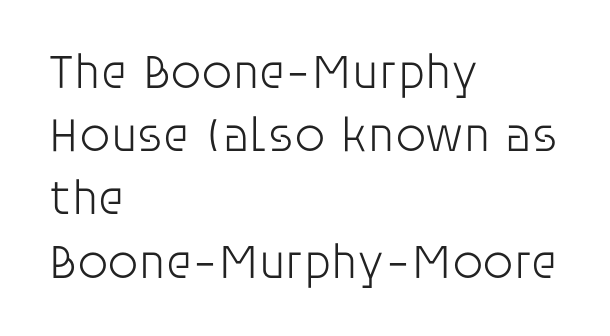
Q: Is the text bold? A: No.
Q: Is the text italic (slanted)? A: No, it is upright.
Q: Is the typeface a serif or a sans-serif typeface? A: Sans-serif.
Q: Is the text underlined? A: No.
Q: How is the paragraph aligned? A: Left-aligned.
Q: Is the spacing between letters normal or unusually wide? A: Normal.
Q: Is the spacing between lines tight, normal or loose? A: Normal.
Q: Width (condensed, normal, or wide)? A: Normal.
Q: Stroke contrast? A: Low.
Q: x-height? A: Large.
Q: Monospaced? A: No.
